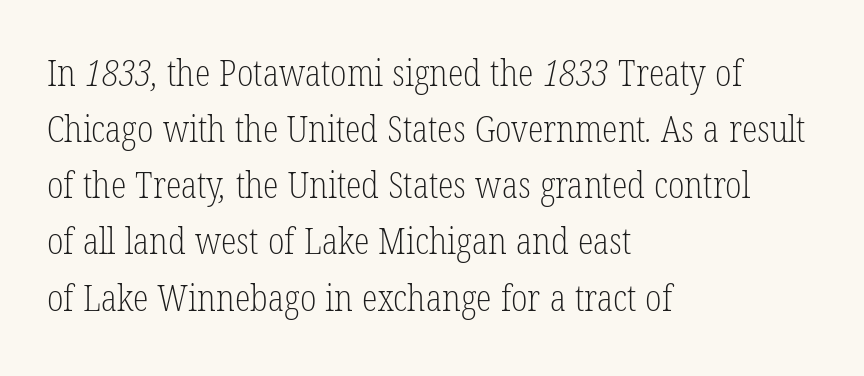
The image shows 36 px light, condensed serif type; set left-aligned, normal line spacing (1.56x), normal letter spacing, not underlined; low stroke contrast and a medium x-height.
